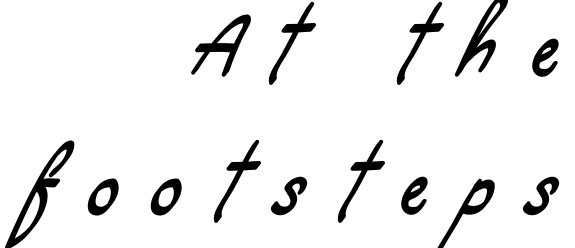
The image shows 74 px condensed sans-serif type; set right-aligned, line spacing 1.87x, unusually wide letter spacing (+0.49 em), not underlined; low stroke contrast and a small x-height.
